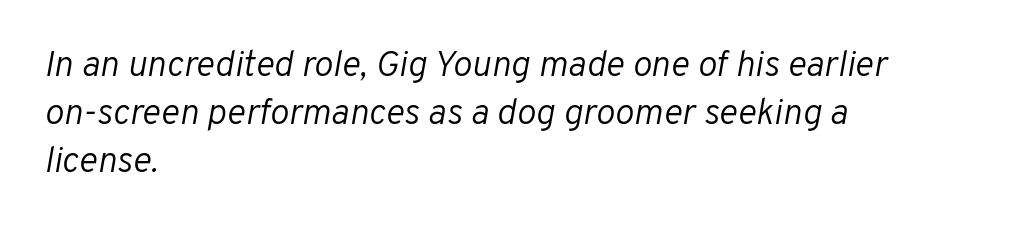
Proportional: the letters do not fall into vertical columns. The rows are spaced the way most documents space them. The rendering applies a slant to the glyphs. The font is comparable to plain body text, perhaps lighter. Honestly, there is no underline to notice here at all. Each word holds together tightly as a unit, with standard inter-letter gaps.
